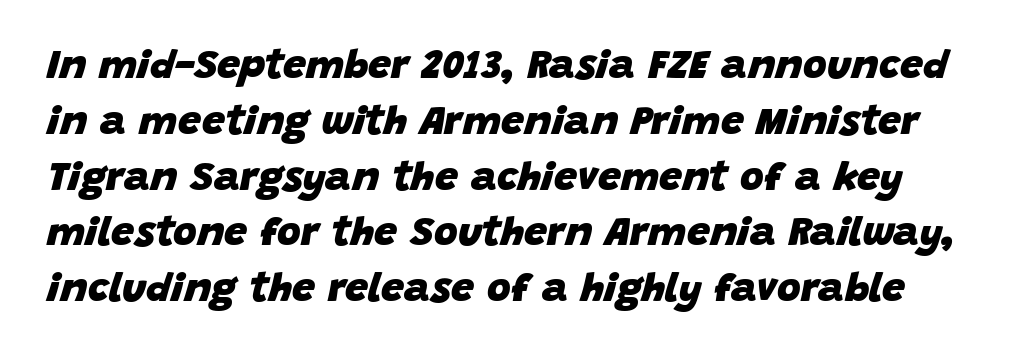
Summary of vertical rhythm: regular, with standard interline spacing. Is the type slanted? Yes — the strokes lean at a clear angle. Descender tails drop into unmarked territory. The letters are bold, with thick, heavy strokes. Inter-character spacing is left at the font's built-in metrics. The face used here is proportionally spaced, like ordinary book or web type.
